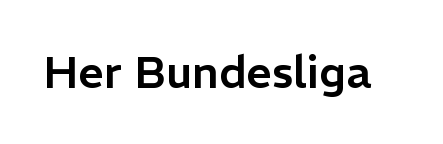
Examine the stroke ends and you'll find no serifs. The letters sit at their default tracking, neither squeezed nor spread. A typesetter would call this proportional, since set widths differ per character. Vertical strokes here are truly vertical. Underlining? Definitely not there.
